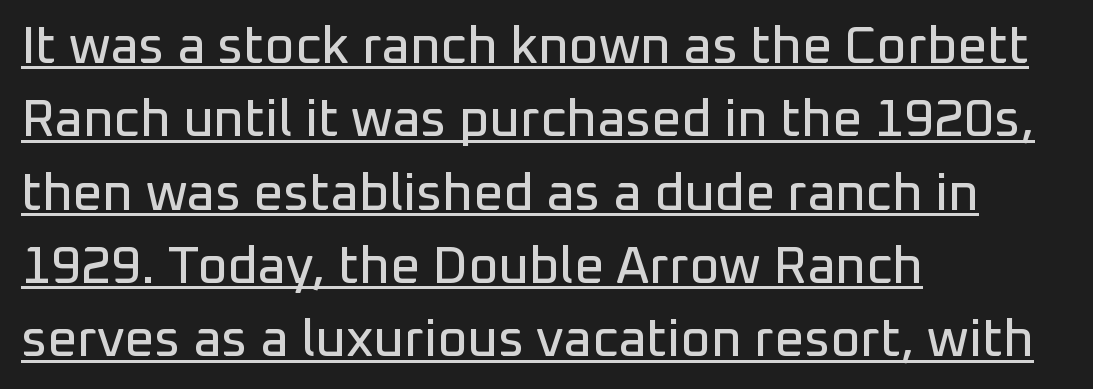
The image shows 52 px sans-serif type, upright; set left-aligned, normal line spacing (1.41x), normal letter spacing, underlined; low stroke contrast and a medium x-height.
